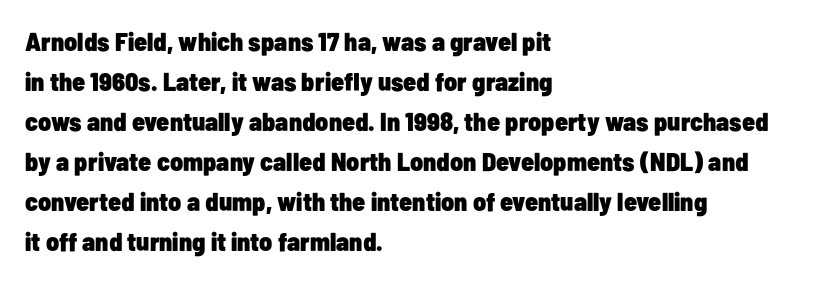
Q: Is the text bold? A: Yes.
Q: Is the text italic (slanted)? A: No, it is upright.
Q: Is the text underlined? A: No.
Q: How is the paragraph aligned? A: Left-aligned.
Q: Is the spacing between letters normal or unusually wide? A: Normal.
Q: Is the spacing between lines tight, normal or loose? A: Normal.
